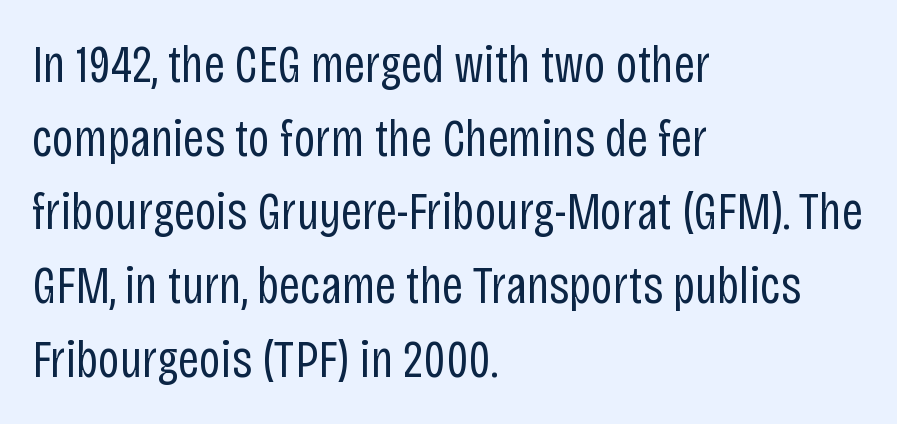
Q: Is the text bold? A: No.
Q: Is the text italic (slanted)? A: No, it is upright.
Q: Is the typeface a serif or a sans-serif typeface? A: Sans-serif.
Q: Is the text underlined? A: No.
Q: How is the paragraph aligned? A: Left-aligned.
Q: Is the spacing between letters normal or unusually wide? A: Normal.
Q: Is the spacing between lines tight, normal or loose? A: Normal.
Q: Width (condensed, normal, or wide)? A: Condensed.
Q: Stroke contrast? A: Low.
Q: x-height? A: Large.
Q: Monospaced? A: No.
